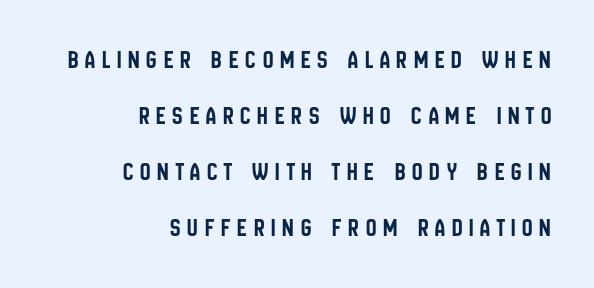
Q: Is the text italic (slanted)? A: No, it is upright.
Q: Is the text underlined? A: No.
Q: How is the paragraph aligned? A: Right-aligned.
Q: Is the spacing between letters normal or unusually wide? A: Unusually wide.
Q: Is the spacing between lines tight, normal or loose? A: Loose.
